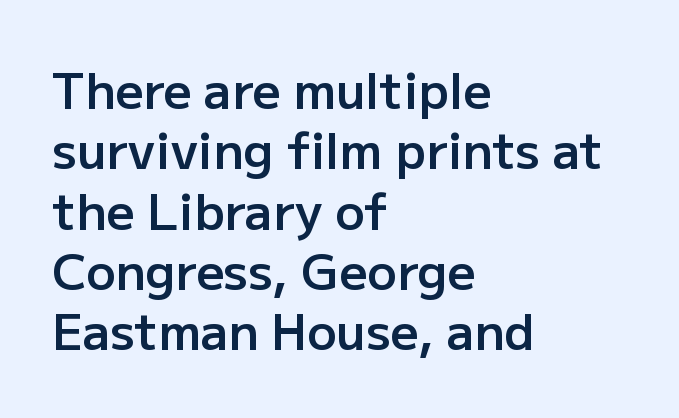
The image shows 49 px semibold sans-serif type, upright; set left-aligned, line spacing 1.23x, normal letter spacing, not underlined; low stroke contrast and a medium x-height.
